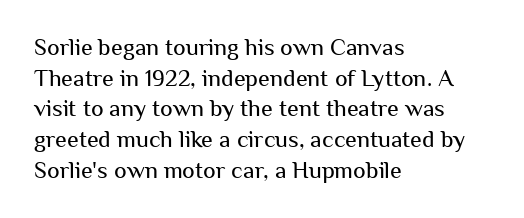
{"italic": "no", "bold": "no", "underline": "no", "align": "left", "line_spacing": "normal", "line_spacing_ratio": 1.28, "letter_spacing": "normal", "letter_spacing_em": 0.0, "glyph_px": 24}
